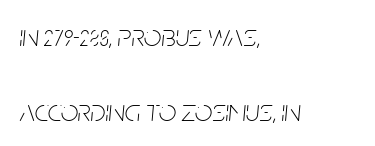
Observe the ordinary spacing: letters are neighbours, not strangers. The lines are spread far apart with generous leading. Type without underlining. These lines stack with their left ends in a neat column.
